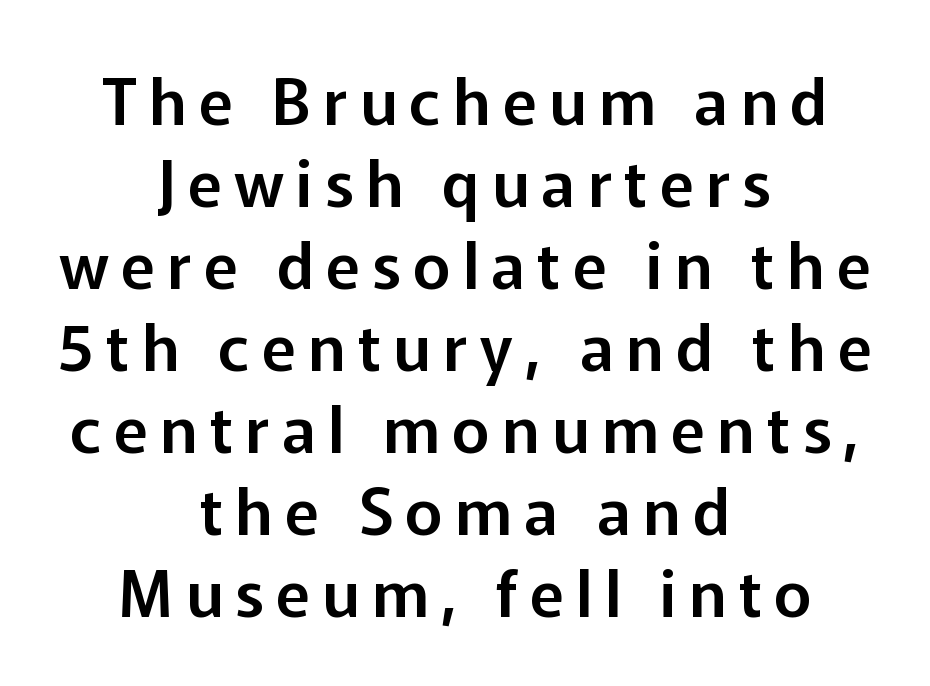
{"serif": "no", "italic": "no", "width": "normal", "stroke_contrast": "low", "x_height": "medium", "monospaced": "no", "underline": "no", "align": "center", "line_spacing": "normal", "line_spacing_ratio": 1.28, "glyph_px": 64}
